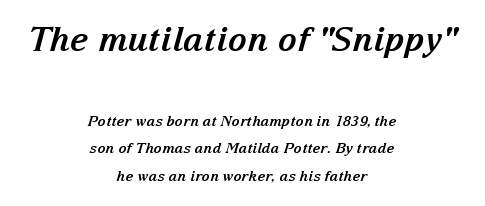
{"serif": "yes", "italic": "yes", "lean": "right", "slant_degrees": 15, "bold": "yes", "weight": "bold", "width": "normal", "stroke_contrast": "medium", "x_height": "medium", "monospaced": "no", "underline": "no", "align": "center", "line_spacing": "loose", "line_spacing_ratio": 1.98, "letter_spacing": "normal", "letter_spacing_em": 0.0, "larger_block": "first", "size_ratio": 2.36, "glyph_px": 33}
